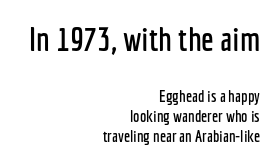
The image shows 33 px condensed sans-serif type, upright; set right-aligned, line spacing 1.24x, normal letter spacing, not underlined; the first (top) block is 2.06x larger; low stroke contrast and a medium x-height.
